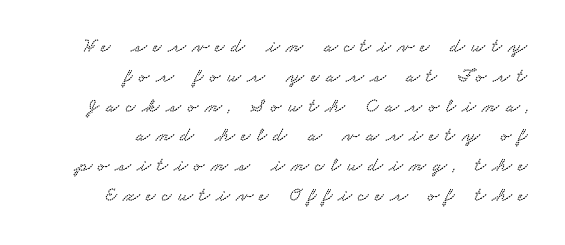
{"underline": "no", "align": "right", "line_spacing": "normal", "line_spacing_ratio": 1.49, "letter_spacing": "wide", "letter_spacing_em": 0.32, "glyph_px": 20}
